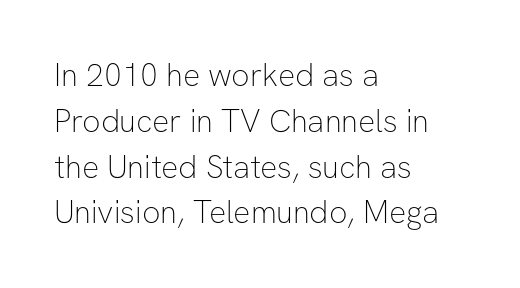
{"serif": "no", "italic": "no", "bold": "no", "weight": "thin", "width": "normal", "stroke_contrast": "low", "x_height": "medium", "monospaced": "no", "underline": "no", "align": "left", "line_spacing": "normal", "line_spacing_ratio": 1.43, "letter_spacing": "normal", "letter_spacing_em": 0.0, "glyph_px": 32}
